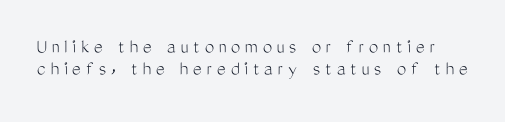
Q: Is the text bold? A: No.
Q: Is the text italic (slanted)? A: No, it is upright.
Q: Is the text underlined? A: No.
Q: Is the spacing between letters normal or unusually wide? A: Unusually wide.
Q: Is the spacing between lines tight, normal or loose? A: Tight.
